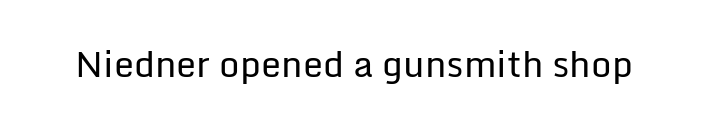
The image shows 36 px regular-weight sans-serif type, upright; set normal letter spacing, not underlined; low stroke contrast and a medium x-height.
